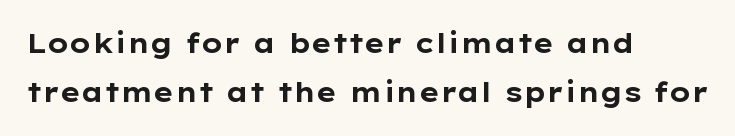
The image shows 27 px bold type, upright; set left-aligned, line spacing 1.83x, normal letter spacing, not underlined.
